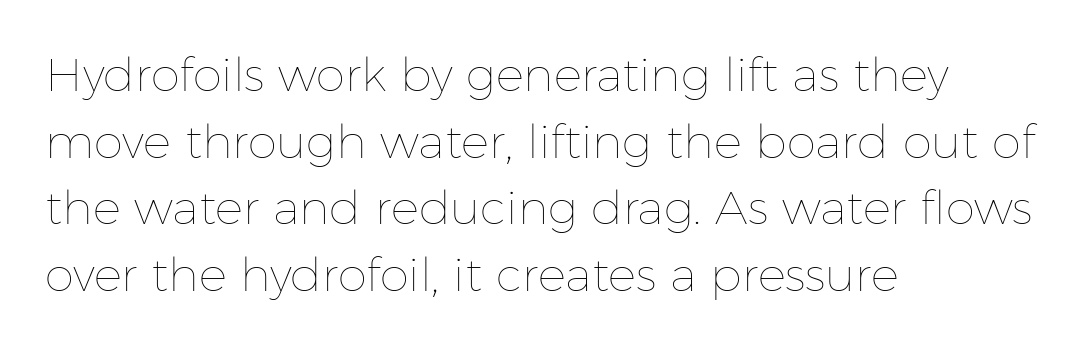
The image shows 47 px thin type, upright; set left-aligned, normal line spacing (1.42x), normal letter spacing, not underlined; low stroke contrast and a medium x-height.
